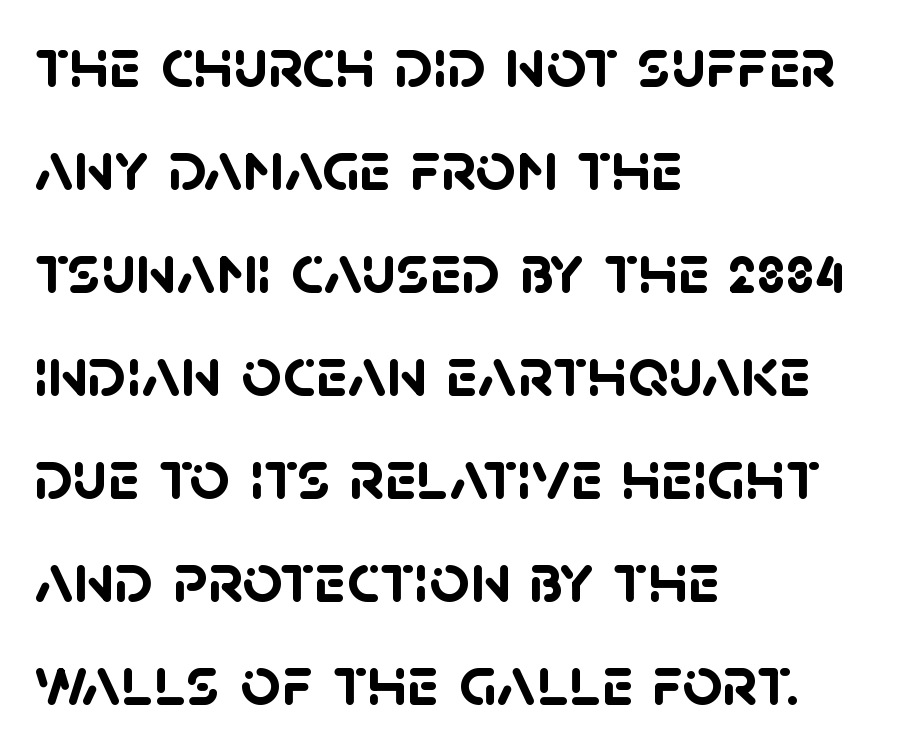
Q: Is the text bold? A: Yes.
Q: Is the typeface a serif or a sans-serif typeface? A: Sans-serif.
Q: Is the text underlined? A: No.
Q: How is the paragraph aligned? A: Left-aligned.
Q: Is the spacing between letters normal or unusually wide? A: Normal.
Q: Is the spacing between lines tight, normal or loose? A: Normal.
Q: Width (condensed, normal, or wide)? A: Normal.
Q: Stroke contrast? A: Low.
Q: x-height? A: Large.
Q: Monospaced? A: No.
